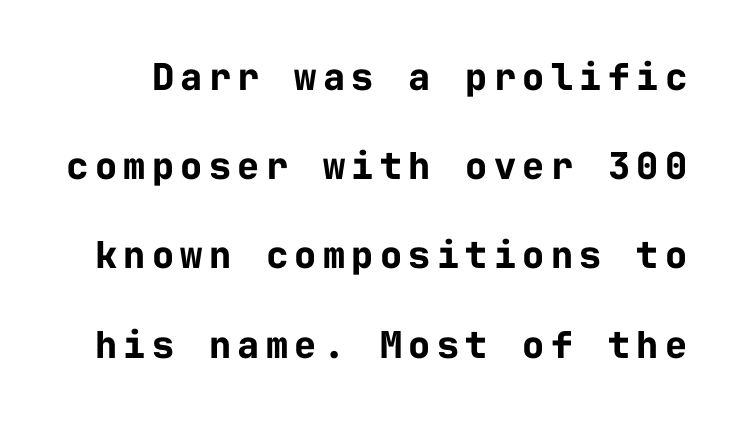
The image shows 37 px bold sans-serif type, upright, monospaced; set loose line spacing (2.41x), not underlined; low stroke contrast and a medium x-height.
